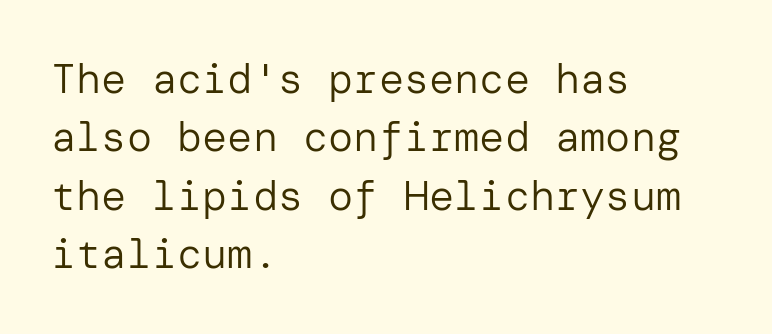
Q: Is the text bold? A: No.
Q: Is the text italic (slanted)? A: No, it is upright.
Q: Is the typeface a serif or a sans-serif typeface? A: Sans-serif.
Q: Is the text underlined? A: No.
Q: How is the paragraph aligned? A: Left-aligned.
Q: Is the spacing between letters normal or unusually wide? A: Normal.
Q: Is the spacing between lines tight, normal or loose? A: Normal.
Q: Width (condensed, normal, or wide)? A: Normal.
Q: Stroke contrast? A: Low.
Q: x-height? A: Medium.
